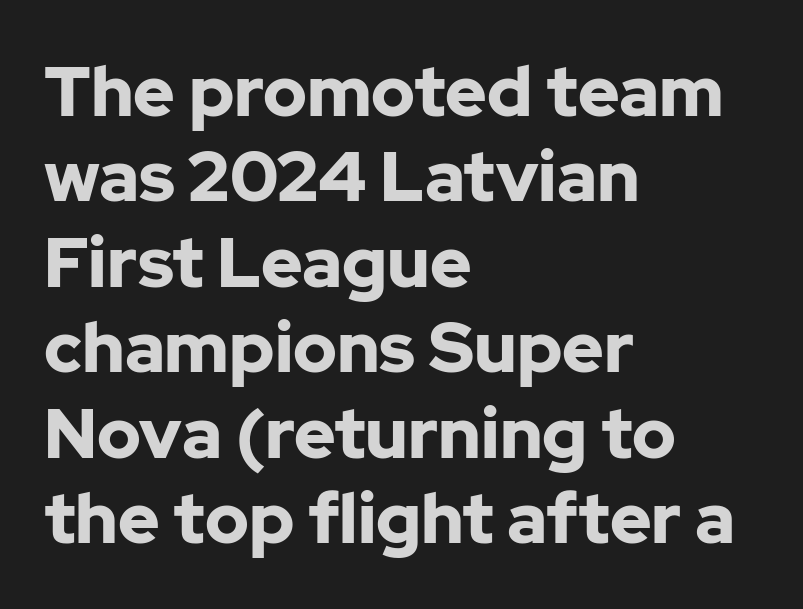
{"serif": "no", "italic": "no", "bold": "yes", "weight": "bold", "width": "normal", "stroke_contrast": "low", "x_height": "medium", "monospaced": "no", "underline": "no", "align": "left", "line_spacing_ratio": 1.22, "letter_spacing": "normal", "letter_spacing_em": 0.0, "glyph_px": 70}
